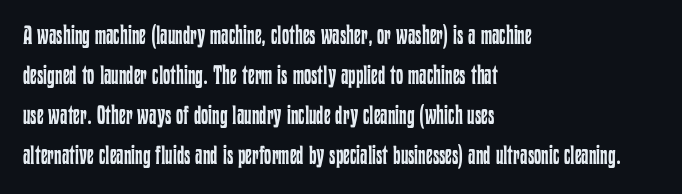
The image shows 26 px text type, upright; set left-aligned, normal line spacing (1.54x), normal letter spacing, not underlined.
